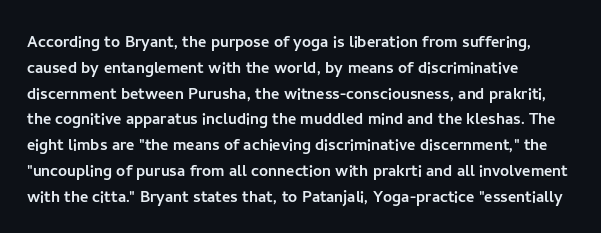
{"italic": "no", "underline": "no", "align": "left", "line_spacing": "normal", "line_spacing_ratio": 1.29, "letter_spacing": "normal", "letter_spacing_em": 0.0, "glyph_px": 20}
